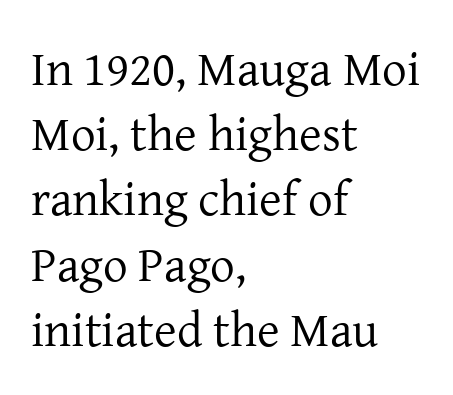
The image shows 49 px regular-weight serif type, upright; set left-aligned, normal line spacing (1.33x), normal letter spacing, not underlined; low stroke contrast and a medium x-height.
